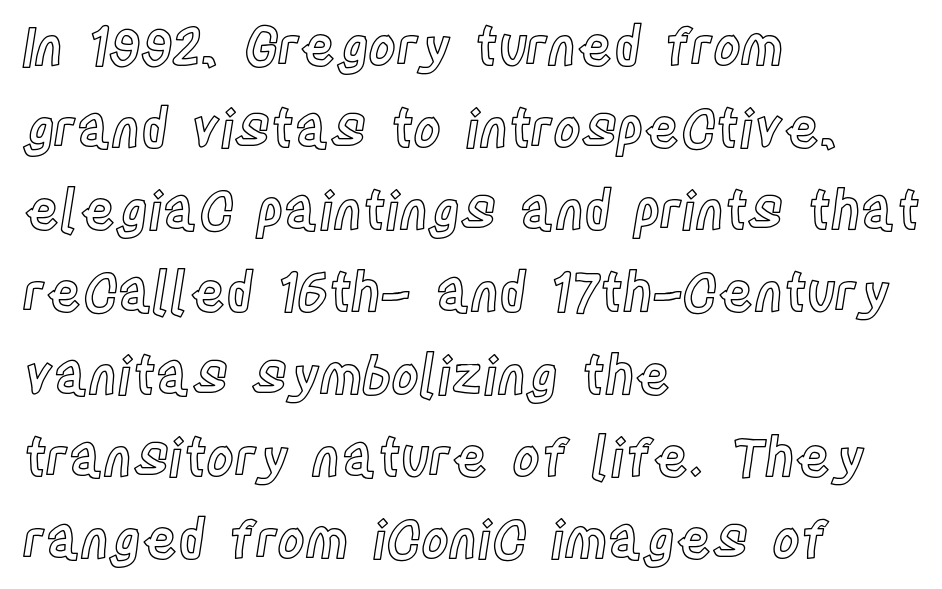
Compared with a centered layout, this one pins lines to the left instead. No extra tracking has been applied to these lines. Plain, unruled lines of type.
